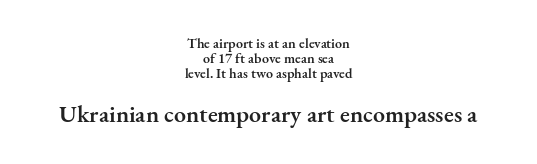
The image shows 24 px text type, upright; set centered, tight line spacing (1.07x), normal letter spacing, not underlined; the second (bottom) block is 1.71x larger.
